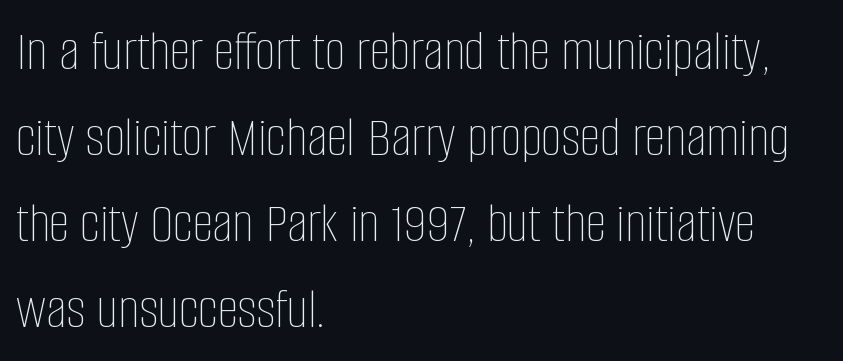
Students, observe: this is what conventionally led text looks like. The tracking reads as untouched default to a designer's eye. The passage is arranged the way most books set body copy — flush left. The weight tops out at a normal text grade.
